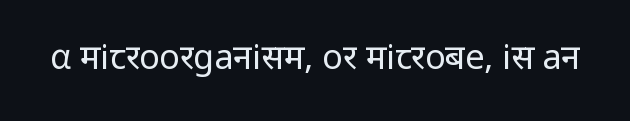
Q: Is the text bold? A: No.
Q: Is the text italic (slanted)? A: No, it is upright.
Q: Is the typeface a serif or a sans-serif typeface? A: Sans-serif.
Q: Is the text underlined? A: No.
Q: Is the spacing between letters normal or unusually wide? A: Normal.
Q: Width (condensed, normal, or wide)? A: Normal.
Q: Stroke contrast? A: Low.
Q: x-height? A: Medium.
Q: Monospaced? A: No.
